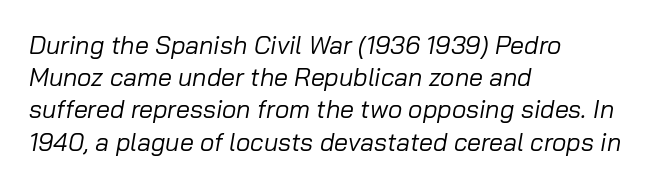
Q: Is the text bold? A: No.
Q: Is the text italic (slanted)? A: Yes, it leans right by about 10 degrees.
Q: Is the text underlined? A: No.
Q: How is the paragraph aligned? A: Left-aligned.
Q: Is the spacing between letters normal or unusually wide? A: Normal.
Q: Is the spacing between lines tight, normal or loose? A: Normal.
